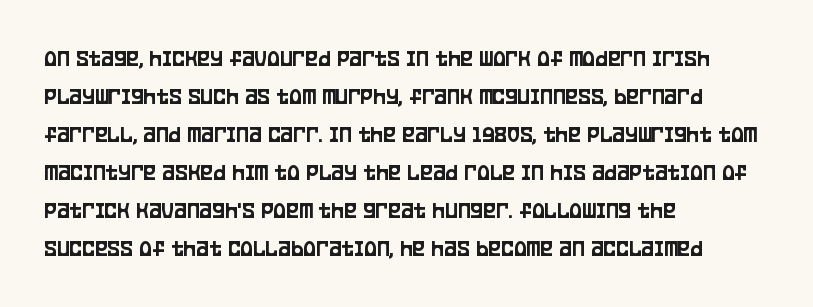
The specimen omits any rule beneath the text block's lines. Alignment: flush left. Italic? Not at all — the glyphs are vertical. The lines sit at an ordinary, default distance from one another. You could call the tracking neutral — neither tight nor loose.
